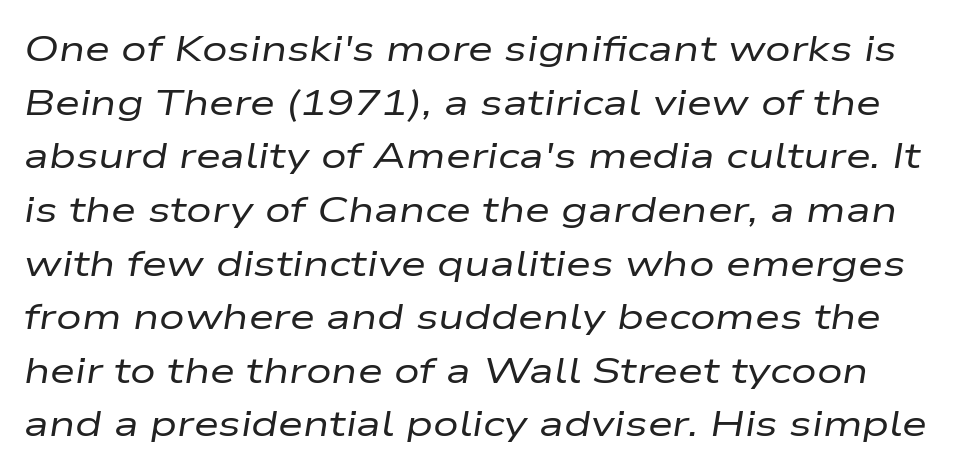
The image shows 36 px regular-weight, wide type, italic (leaning right); set normal line spacing (1.49x), normal letter spacing, not underlined; low stroke contrast and a medium x-height.
